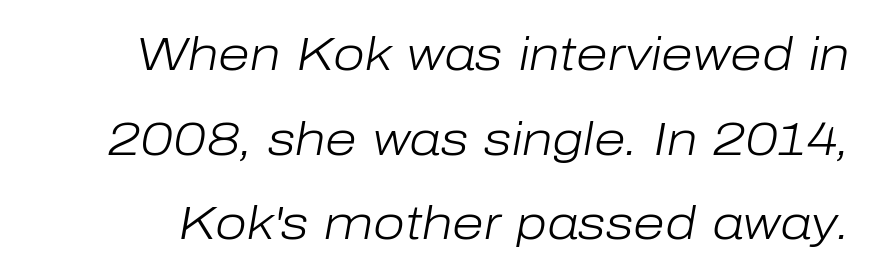
{"italic": "yes", "lean": "right", "slant_degrees": 10, "bold": "no", "weight": "light", "width": "normal", "stroke_contrast": "low", "x_height": "medium", "monospaced": "no", "underline": "no", "line_spacing_ratio": 1.84, "letter_spacing": "normal", "letter_spacing_em": 0.0, "glyph_px": 46}
